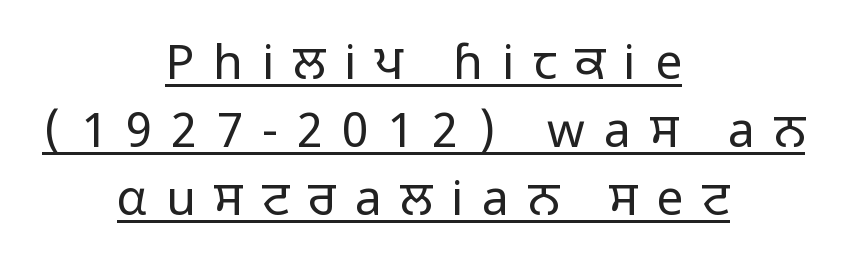
The tracking jumps out immediately: characters are airy and widely separated. Here the designer chose a conventional face with non-uniform glyph widths. What decoration does the sample have? An underline. Does the copy run flush right? No — it is centered line by line. Does the lettering tilt? It doesn't — this is upright.
